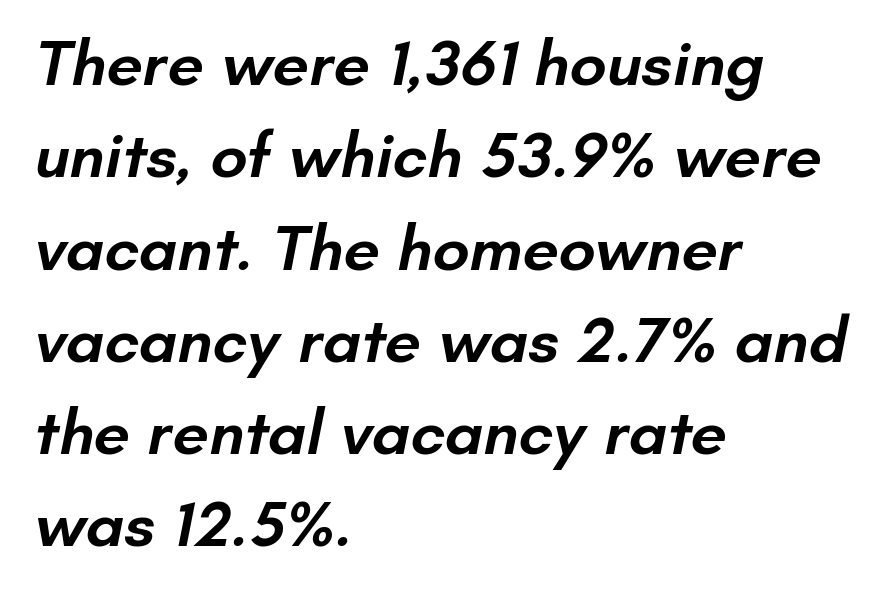
{"serif": "no", "bold": "semi", "weight": "semibold", "width": "normal", "stroke_contrast": "low", "x_height": "small", "monospaced": "no", "underline": "no", "align": "left", "line_spacing": "normal", "line_spacing_ratio": 1.42, "letter_spacing": "normal", "letter_spacing_em": 0.0, "glyph_px": 65}
